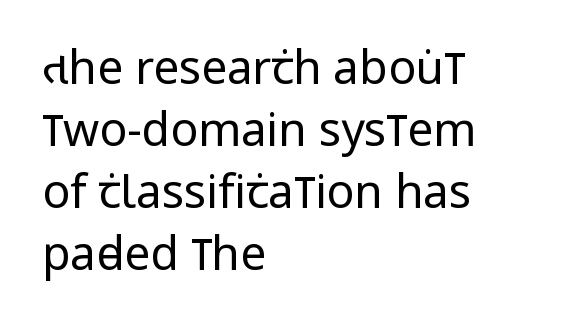
{"serif": "no", "italic": "no", "bold": "no", "weight": "regular", "width": "condensed", "stroke_contrast": "low", "x_height": "large", "monospaced": "no", "underline": "no", "align": "left", "line_spacing": "normal", "line_spacing_ratio": 1.35, "letter_spacing": "normal", "letter_spacing_em": 0.0, "glyph_px": 46}
